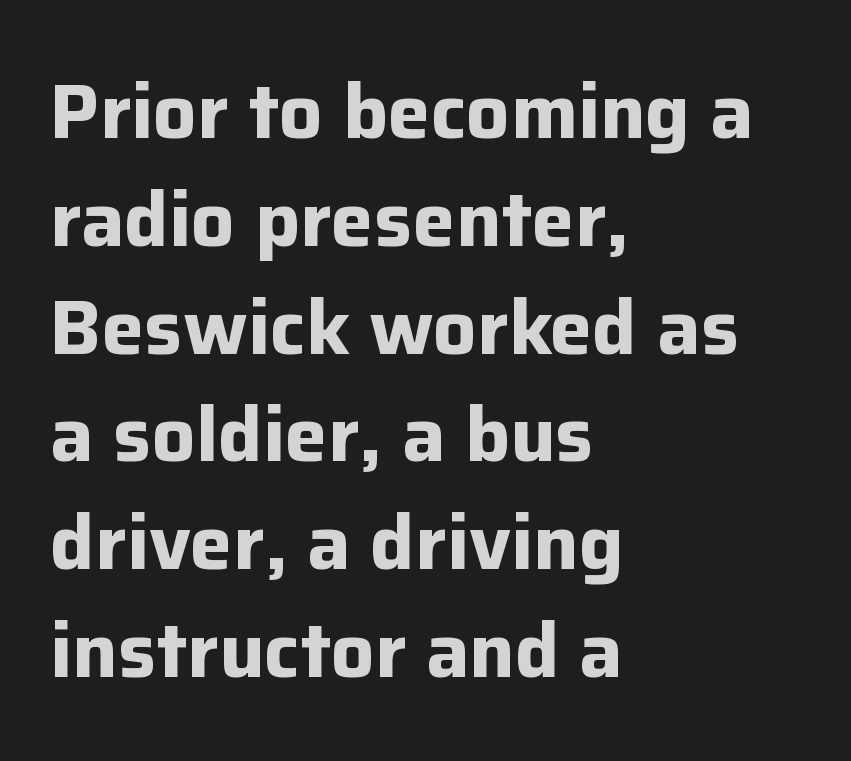
A typesetter would call this proportional, since set widths differ per character. Grotesque or geometric, the face here clearly has no serifs. The characters look thick and weighty, a clear bold. The rag falls on the right side of this text block. Upright lettering throughout.
